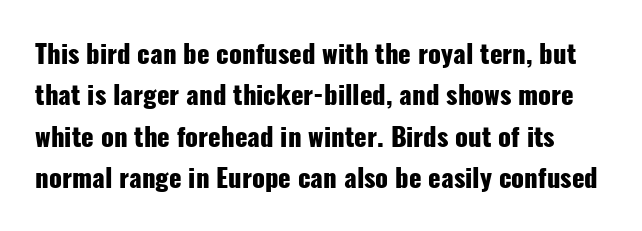
{"italic": "no", "bold": "yes", "underline": "no", "line_spacing": "normal", "line_spacing_ratio": 1.59, "letter_spacing": "normal", "letter_spacing_em": 0.0, "glyph_px": 26}
